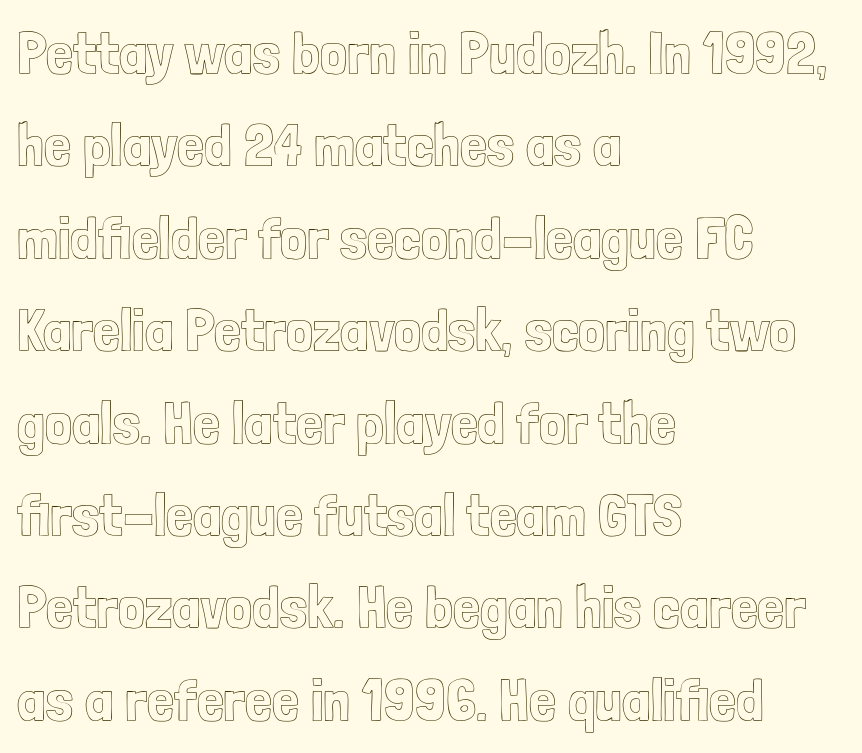
The image shows 60 px condensed type, upright; set left-aligned, normal line spacing (1.54x), normal letter spacing, not underlined; a medium x-height.
